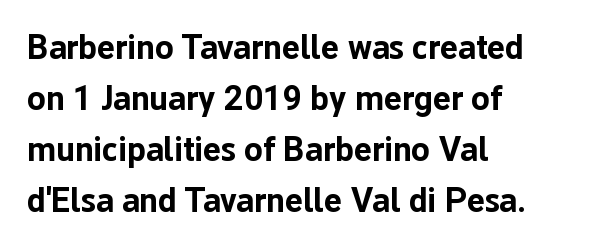
The rendering uses natural spacing where letterforms have individual widths. Nobody touched the tracking dial on this one. The rendering uses a moderate line-height, typical for paragraphs. Heavy-handed strokes throughout: this text is bold.
